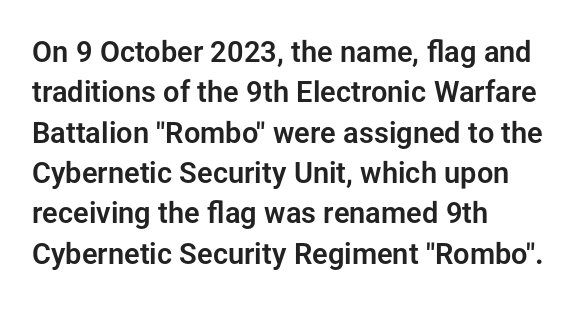
A normal amount of white space separates one row of letters from the next. A typesetter would label this face a sans. The tracking reads as untouched default to a designer's eye. Bare-footed words on every line.
